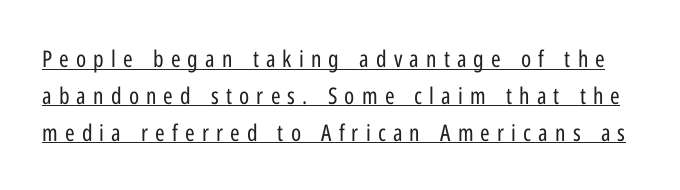
The image shows 23 px text type, upright; set normal line spacing (1.6x), unusually wide letter spacing (+0.31 em), underlined.
